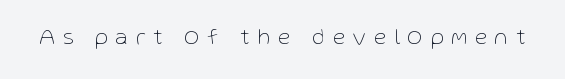
Characters follow at a spacing far wider than the type designer built in. The letterforms sit at book weight or below. Descender tails drop into unmarked territory. Notice how the stems are strictly vertical — no italics here.
